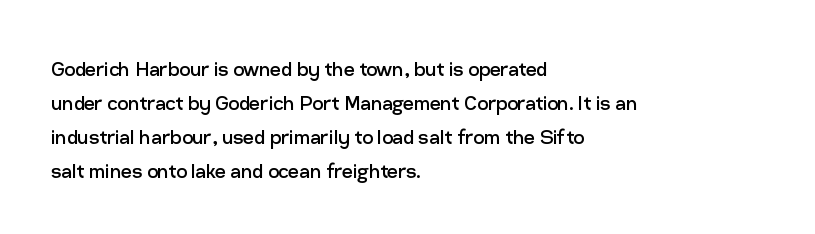
Decoration check: the copy has no underline. Teacher's note: observe the even left margin — that is flush-left alignment. Interline gaps are of average width in this sample. No chunkiness to these letters — they're not bold. These lines were composed using upright roman letters.
